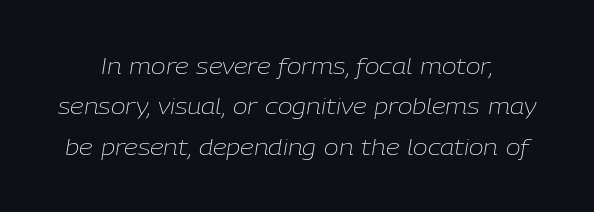
The image shows 22 px text type, italic (leaning right); set line spacing 1.84x, normal letter spacing, not underlined.
